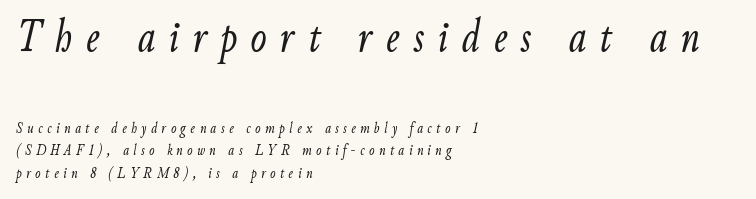
{"italic": "yes", "lean": "right", "slant_degrees": 9, "bold": "no", "weight": "light", "width": "condensed", "stroke_contrast": "low", "x_height": "small", "monospaced": "no", "underline": "no", "align": "left", "line_spacing": "normal", "line_spacing_ratio": 1.39, "letter_spacing": "wide", "letter_spacing_em": 0.28, "larger_block": "first", "size_ratio": 3.0, "glyph_px": 48}
